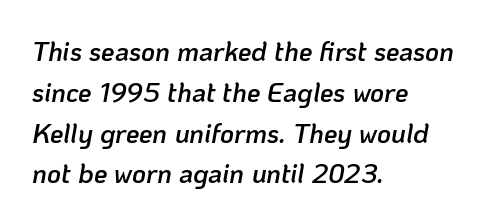
{"italic": "yes", "lean": "right", "slant_degrees": 10, "bold": "semi", "underline": "no", "align": "left", "line_spacing": "normal", "line_spacing_ratio": 1.51, "letter_spacing": "normal", "letter_spacing_em": 0.0, "glyph_px": 27}
